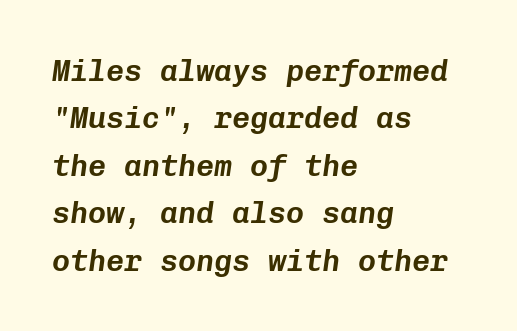
A typesetter would call this monospace, since all characters share one set width. Vertically, the passage feels balanced, rows spaced as you'd expect. Every character sits at an angle, as italics do. Caption: standard tracking, unaltered. The compositor pushed each line to the left boundary. Quick note: underline off.
